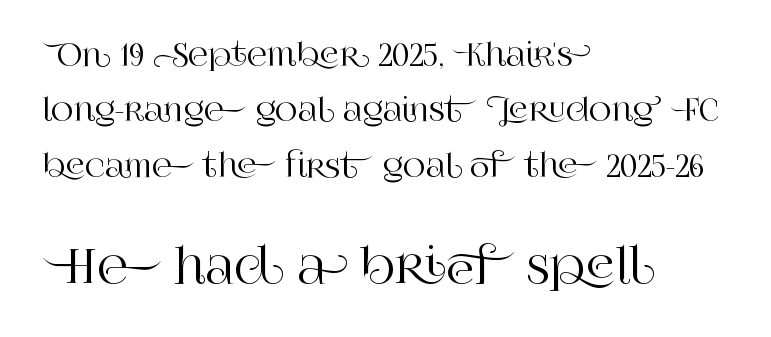
{"serif": "yes", "italic": "no", "width": "normal", "stroke_contrast": "high", "x_height": "large", "monospaced": "no", "underline": "no", "align": "left", "line_spacing_ratio": 1.79, "letter_spacing": "normal", "letter_spacing_em": 0.0, "larger_block": "second", "size_ratio": 1.52, "glyph_px": 47}
